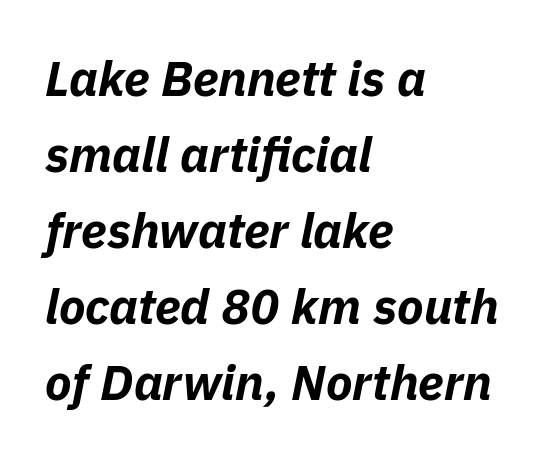
{"italic": "yes", "lean": "right", "slant_degrees": 11, "bold": "yes", "weight": "bold", "width": "normal", "stroke_contrast": "low", "x_height": "medium", "monospaced": "no", "underline": "no", "align": "left", "line_spacing": "normal", "line_spacing_ratio": 1.55, "letter_spacing": "normal", "letter_spacing_em": 0.0, "glyph_px": 49}
